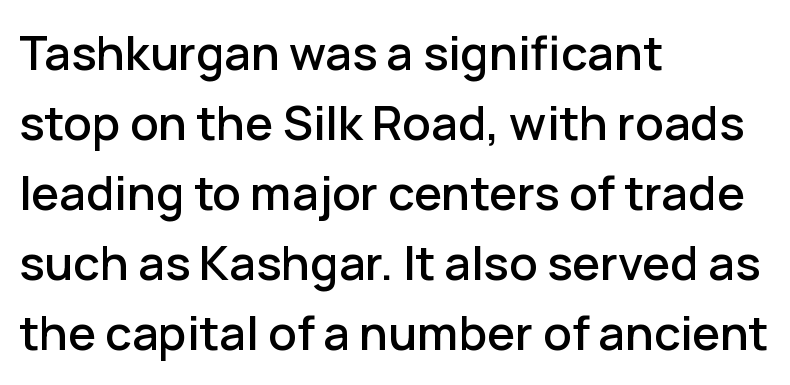
{"serif": "no", "italic": "no", "width": "normal", "stroke_contrast": "low", "x_height": "medium", "monospaced": "no", "underline": "no", "align": "left", "line_spacing": "normal", "line_spacing_ratio": 1.49, "letter_spacing": "normal", "letter_spacing_em": 0.0, "glyph_px": 47}
